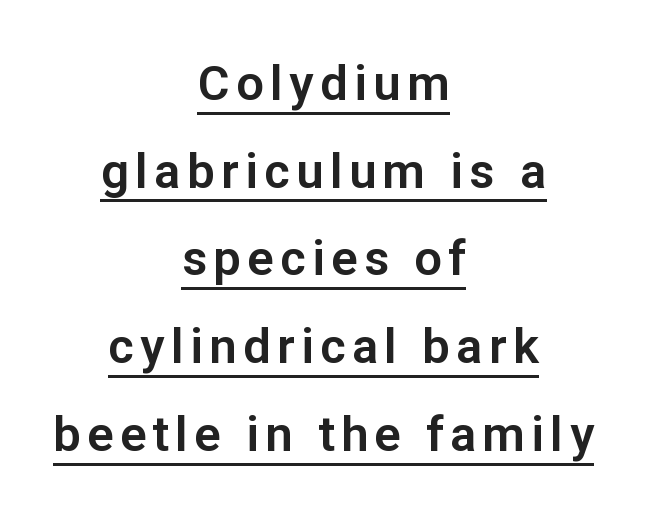
Q: Is the text italic (slanted)? A: No, it is upright.
Q: Is the typeface a serif or a sans-serif typeface? A: Sans-serif.
Q: Is the text underlined? A: Yes.
Q: How is the paragraph aligned? A: Centered.
Q: Width (condensed, normal, or wide)? A: Normal.
Q: Stroke contrast? A: Low.
Q: x-height? A: Medium.
Q: Monospaced? A: No.
